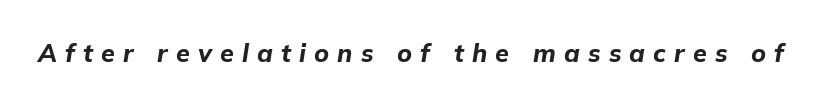
{"italic": "yes", "lean": "right", "slant_degrees": 9, "bold": "yes", "underline": "no", "letter_spacing": "wide", "letter_spacing_em": 0.33, "glyph_px": 25}
